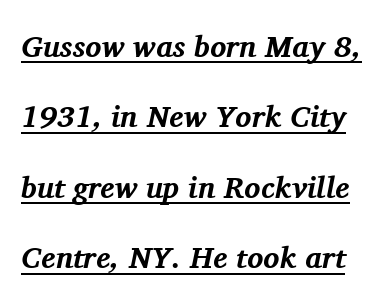
Look at the bottom of the vertical strokes: they flare into serifs here. Summary of vertical rhythm: relaxed, with wide interline spacing. How are the letters spaced? Ordinarily, with no added tracking. This rendering features underlined lettering.
